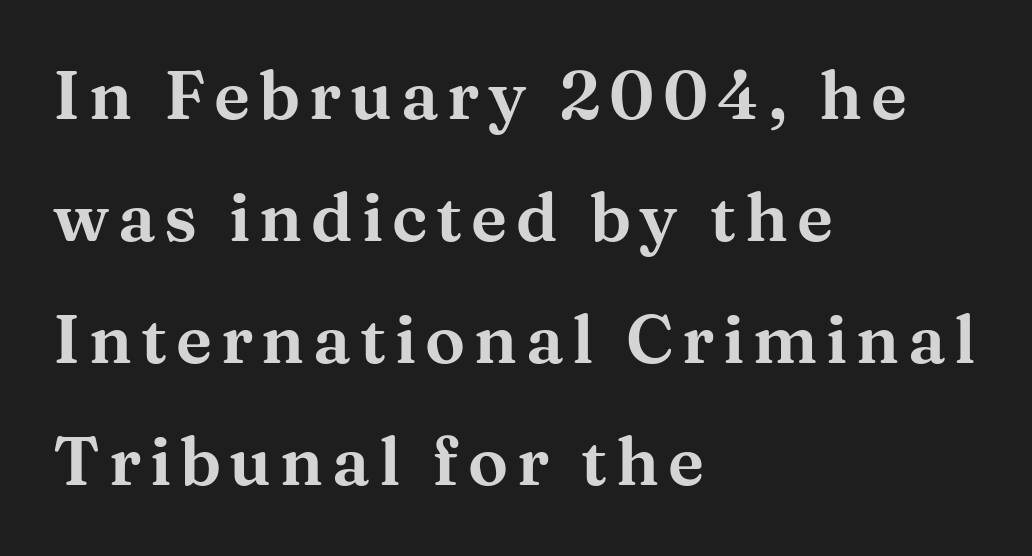
The image shows 67 px wide serif type, upright; set left-aligned, line spacing 1.82x, not underlined; medium stroke contrast and a medium x-height.
